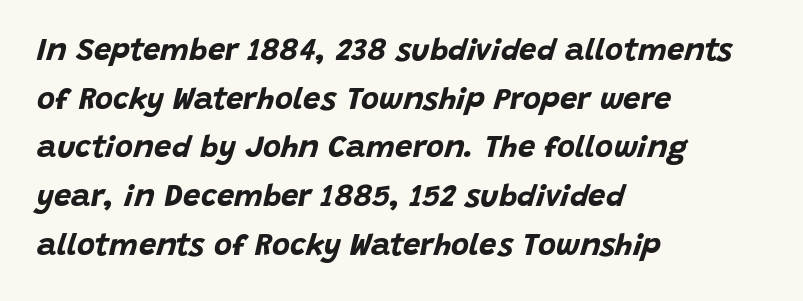
Q: Is the text bold? A: Yes.
Q: Is the text italic (slanted)? A: Yes, it leans right by about 15 degrees.
Q: Is the text underlined? A: No.
Q: How is the paragraph aligned? A: Left-aligned.
Q: Is the spacing between letters normal or unusually wide? A: Normal.
Q: Is the spacing between lines tight, normal or loose? A: Normal.
Q: Width (condensed, normal, or wide)? A: Normal.
Q: Stroke contrast? A: Low.
Q: x-height? A: Large.
Q: Monospaced? A: No.
